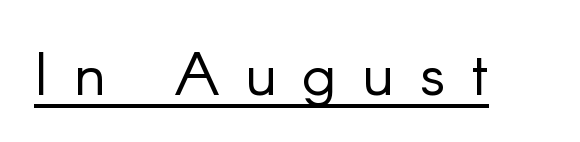
{"serif": "no", "italic": "no", "bold": "no", "weight": "light", "width": "normal", "stroke_contrast": "low", "x_height": "small", "monospaced": "no", "underline": "yes", "letter_spacing": "wide", "letter_spacing_em": 0.42, "glyph_px": 61}
